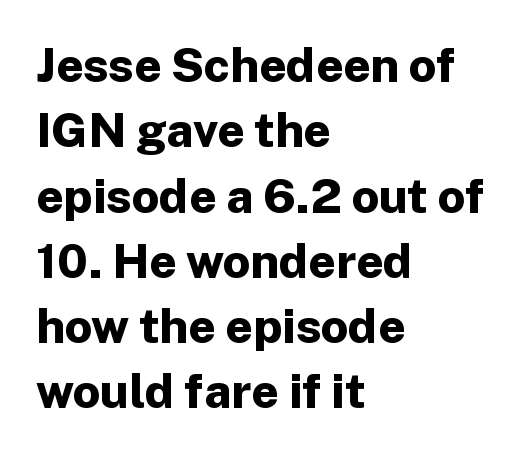
This sample has the flowing, uneven cadence of proportional lettering. Look at the stroke-to-counter ratio: heavy, a bold. A student would call this left alignment; a typographer would say flush left, rag right. Stroke terminals: plain, sans-serif. Compared with typical body copy, the letter spacing here is the same. The axis of the letterforms is exactly vertical.
